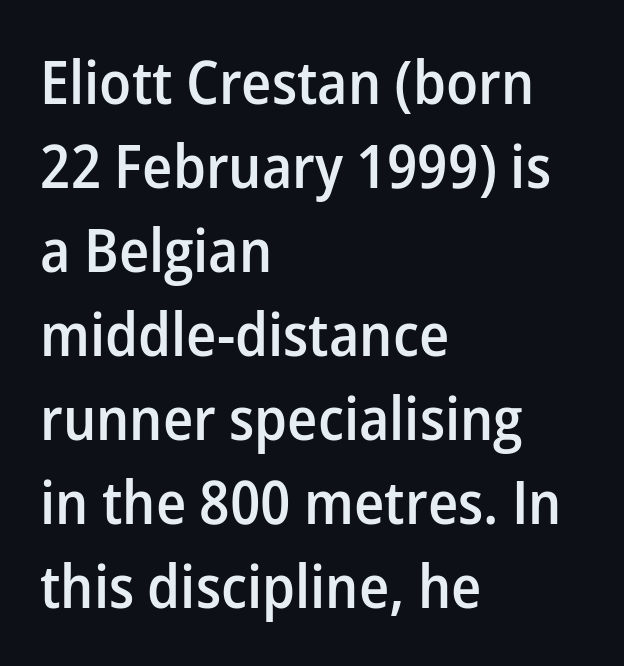
{"serif": "no", "italic": "no", "bold": "semi", "weight": "semibold", "width": "normal", "stroke_contrast": "low", "x_height": "medium", "monospaced": "no", "underline": "no", "align": "left", "line_spacing": "normal", "line_spacing_ratio": 1.4, "letter_spacing": "normal", "letter_spacing_em": 0.0, "glyph_px": 60}
